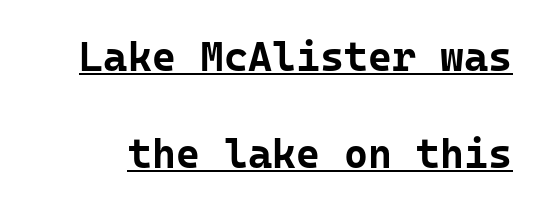
{"serif": "no", "italic": "no", "bold": "yes", "weight": "bold", "width": "normal", "stroke_contrast": "low", "x_height": "medium", "monospaced": "yes", "underline": "yes", "line_spacing": "loose", "line_spacing_ratio": 2.37, "letter_spacing": "normal", "letter_spacing_em": 0.0, "glyph_px": 41}
